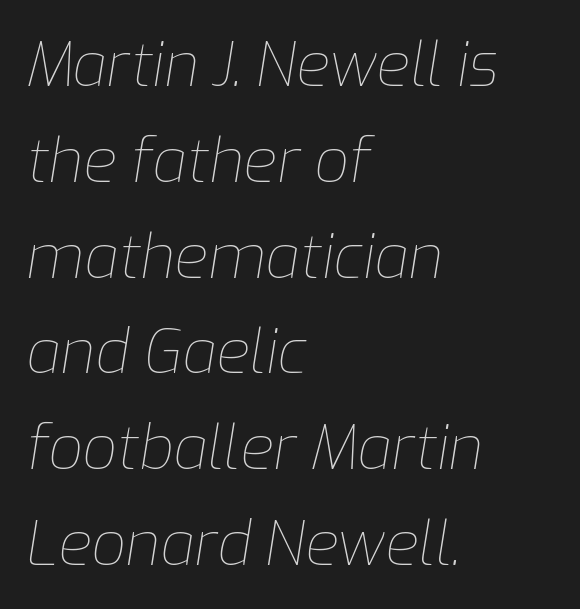
Decoration check: the copy has no underline. Characters are canted at an angle relative to the baseline's perpendicular. The font is comparable to plain body text, perhaps lighter. A classic flush-left, rag-right setting is used for this passage. Reading down the column, the eye jumps a familiar distance to each next line. Look at the tracking — it's just the regular setting, nothing added.
